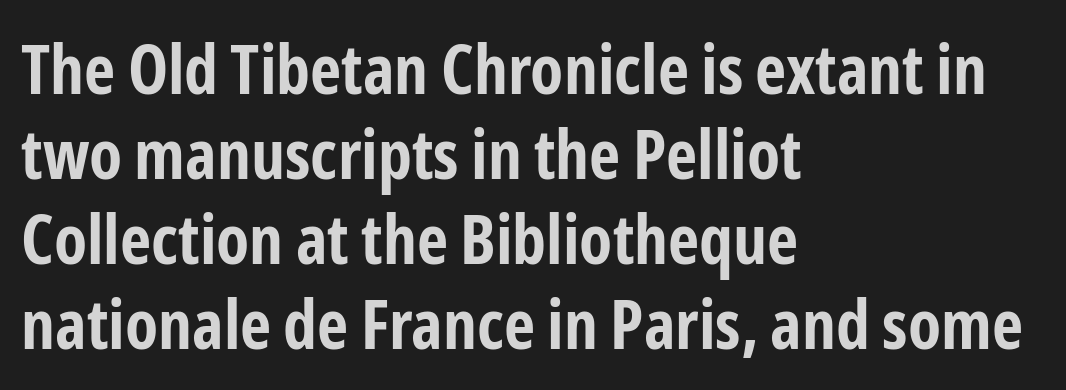
The rows are spaced the way most documents space them. Left-aligned paragraph, ragged on the right. No italicization has been applied; the sample stays upright. Underlining? Definitely not there. Honestly, the letter spacing is just normal — you wouldn't notice it. This is heavy type, rendered in bold.
